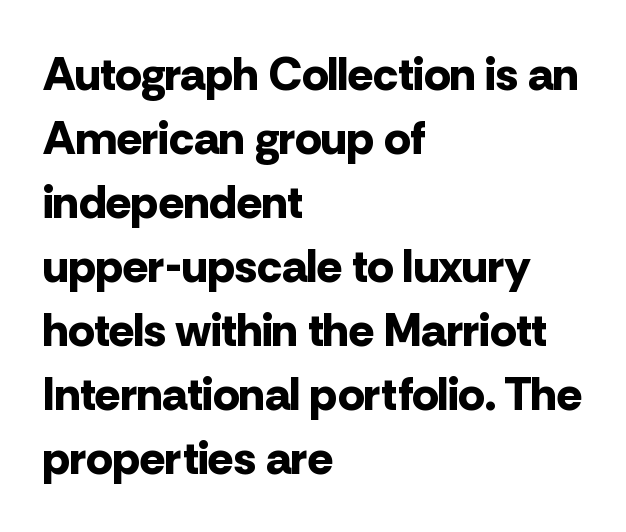
{"serif": "no", "italic": "no", "bold": "yes", "weight": "bold", "width": "normal", "stroke_contrast": "low", "x_height": "medium", "monospaced": "no", "underline": "no", "align": "left", "line_spacing": "normal", "line_spacing_ratio": 1.36, "letter_spacing": "normal", "letter_spacing_em": 0.0, "glyph_px": 47}
